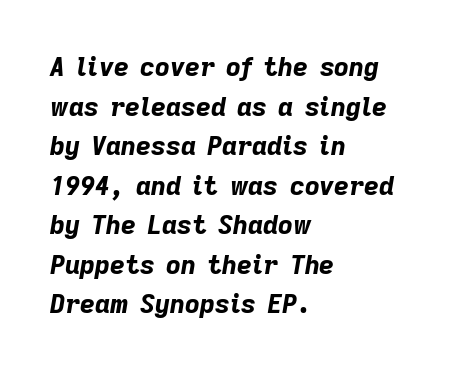
The image shows 26 px bold type, italic (leaning right); set left-aligned, normal line spacing (1.52x), normal letter spacing, not underlined.
